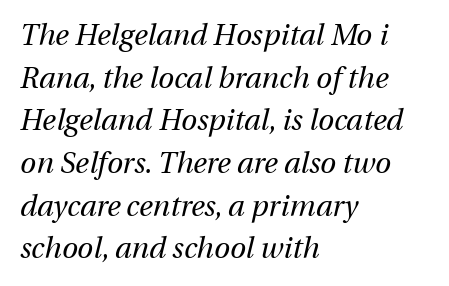
Q: Is the text bold? A: No.
Q: Is the text italic (slanted)? A: Yes, it leans right by about 12 degrees.
Q: Is the text underlined? A: No.
Q: How is the paragraph aligned? A: Left-aligned.
Q: Is the spacing between letters normal or unusually wide? A: Normal.
Q: Is the spacing between lines tight, normal or loose? A: Normal.
Q: Width (condensed, normal, or wide)? A: Normal.
Q: Stroke contrast? A: Medium.
Q: x-height? A: Medium.
Q: Monospaced? A: No.
